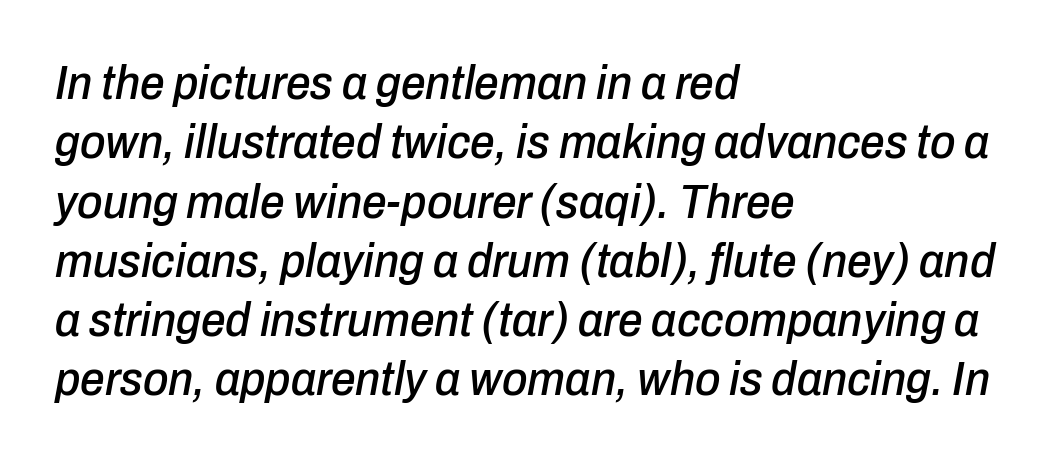
{"italic": "yes", "lean": "right", "slant_degrees": 10, "width": "condensed", "stroke_contrast": "low", "x_height": "medium", "monospaced": "no", "underline": "no", "align": "left", "line_spacing_ratio": 1.21, "letter_spacing": "normal", "letter_spacing_em": 0.0, "glyph_px": 49}
